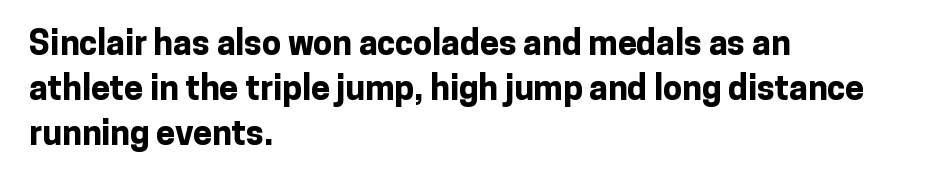
Q: Is the text bold? A: Yes.
Q: Is the text italic (slanted)? A: No, it is upright.
Q: Is the typeface a serif or a sans-serif typeface? A: Sans-serif.
Q: Is the text underlined? A: No.
Q: How is the paragraph aligned? A: Left-aligned.
Q: Is the spacing between letters normal or unusually wide? A: Normal.
Q: Is the spacing between lines tight, normal or loose? A: Normal.
Q: Width (condensed, normal, or wide)? A: Normal.
Q: Stroke contrast? A: Low.
Q: x-height? A: Medium.
Q: Monospaced? A: No.
